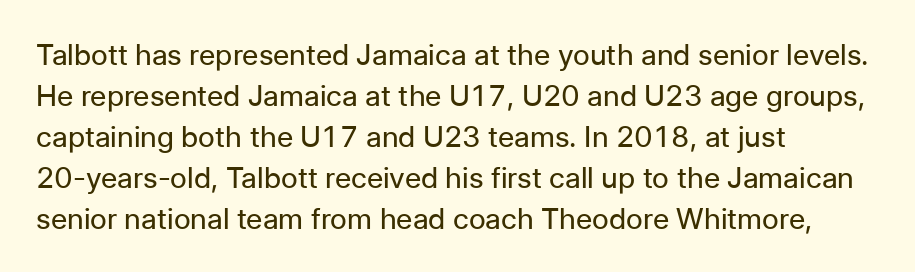
Stroke mass is kept to a normal reading level or below. Summary of vertical rhythm: regular, with standard interline spacing. The letterforms sit shoulder to shoulder at normal distance. Do the characters align in a grid? No, the font is proportional. Unlike a traditional serif, this face leaves its strokes unadorned. Italic? Not at all — the glyphs are vertical.
